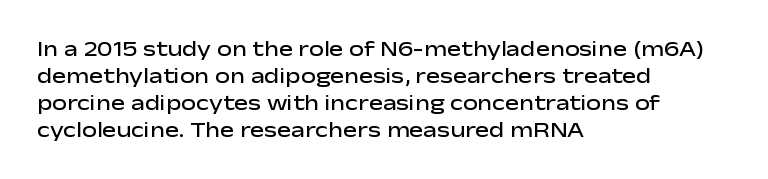
{"italic": "no", "bold": "semi", "underline": "no", "align": "left", "line_spacing": "normal", "line_spacing_ratio": 1.28, "letter_spacing": "normal", "letter_spacing_em": 0.0, "glyph_px": 21}
